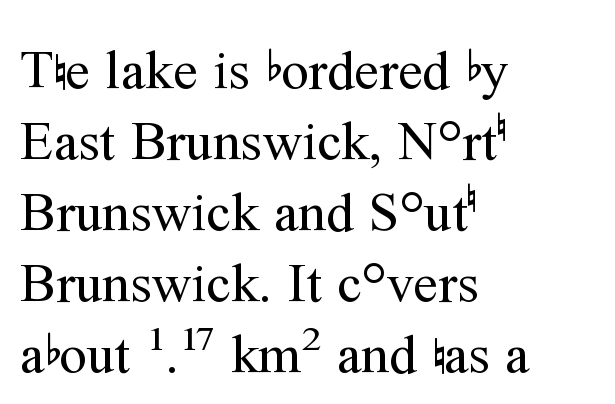
Spacing between characters is what you'd get straight out of the box. Descender tails drop into unmarked territory. Each letter keeps its own natural width here, so spacing adapts to shape. The block of text has a typical density, with ordinary space between rows. The paragraph shown leans on its left margin.
